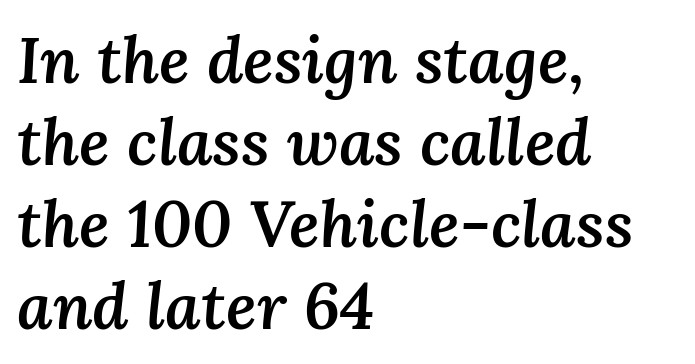
{"italic": "yes", "lean": "right", "slant_degrees": 3, "bold": "semi", "weight": "semibold", "width": "normal", "stroke_contrast": "medium", "x_height": "medium", "monospaced": "no", "underline": "no", "align": "left", "line_spacing": "normal", "line_spacing_ratio": 1.26, "letter_spacing": "normal", "letter_spacing_em": 0.0, "glyph_px": 65}
